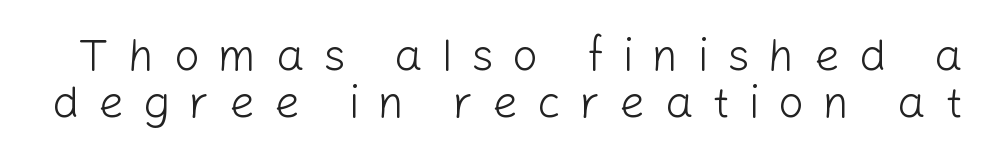
Q: Is the text bold? A: No.
Q: Is the text italic (slanted)? A: No, it is upright.
Q: Is the typeface a serif or a sans-serif typeface? A: Sans-serif.
Q: Is the text underlined? A: No.
Q: Is the spacing between letters normal or unusually wide? A: Unusually wide.
Q: Is the spacing between lines tight, normal or loose? A: Tight.
Q: Width (condensed, normal, or wide)? A: Normal.
Q: Stroke contrast? A: Low.
Q: x-height? A: Medium.
Q: Monospaced? A: No.
